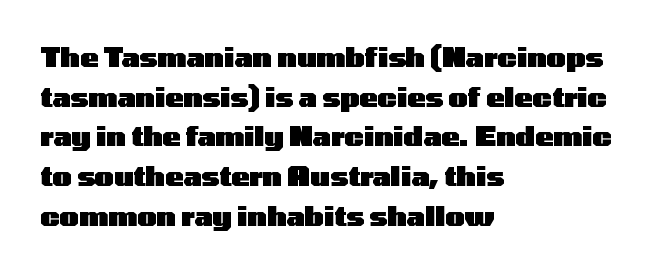
Q: Is the text bold? A: Yes.
Q: Is the text italic (slanted)? A: No, it is upright.
Q: Is the text underlined? A: No.
Q: How is the paragraph aligned? A: Left-aligned.
Q: Is the spacing between letters normal or unusually wide? A: Normal.
Q: Is the spacing between lines tight, normal or loose? A: Normal.
